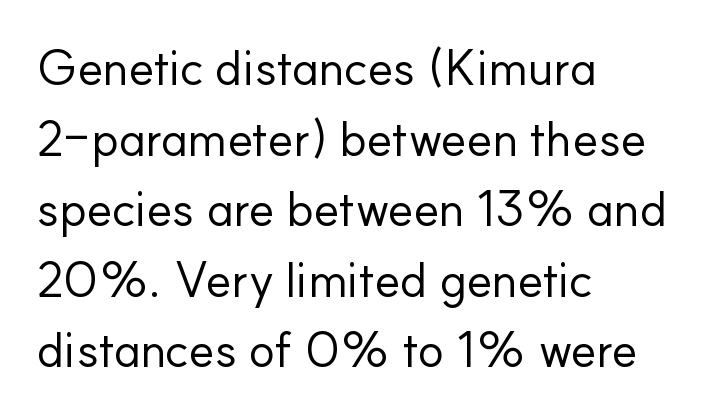
The image shows 49 px regular-weight sans-serif type, upright; set left-aligned, normal line spacing (1.44x), normal letter spacing, not underlined; low stroke contrast and a small x-height.
